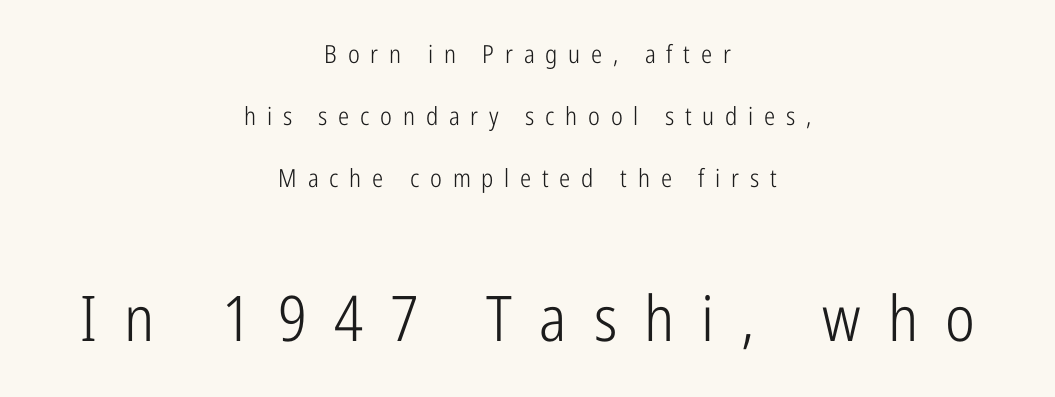
{"serif": "no", "italic": "no", "bold": "no", "weight": "light", "width": "condensed", "stroke_contrast": "low", "x_height": "medium", "monospaced": "no", "underline": "no", "align": "center", "line_spacing": "loose", "line_spacing_ratio": 2.49, "letter_spacing": "wide", "letter_spacing_em": 0.43, "larger_block": "second", "size_ratio": 2.52, "glyph_px": 63}
